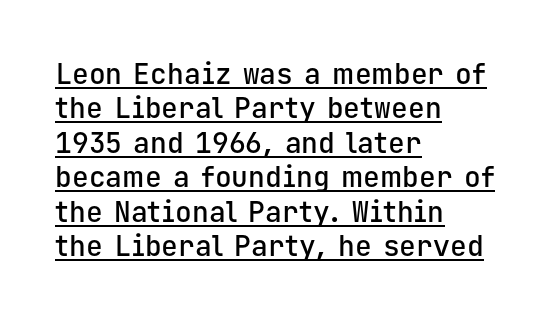
Rendered with straight, roman letterforms. These lines are rendered in a fixed-pitch font. Nothing unusual about the tracking: characters are spaced as the font intends. Reading down the block, your eye returns to a fixed left position each line. The specimen includes a rule beneath the text block's lines. Students, this is semibold: more ink than regular, less than bold.
